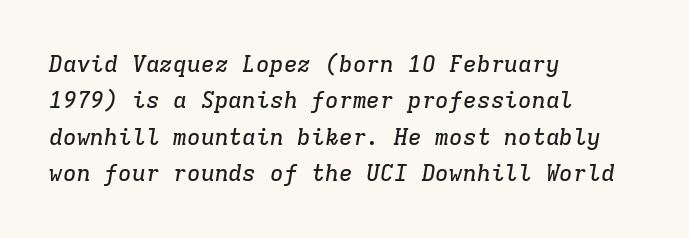
Here the glyphs are tracked normally, forming tight word shapes. The leading is moderate, giving the passage an even texture. In terms of posture, this sample is oblique. Nobody drew a line under any word here. Horizontal alignment here is leftward, the default for most running prose.
